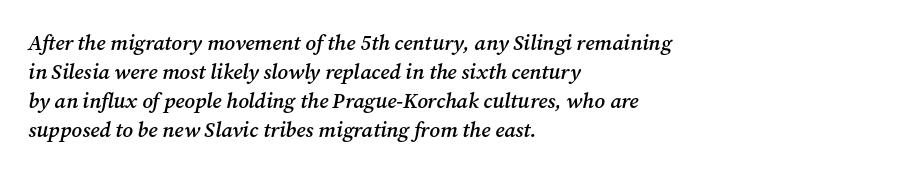
Q: Is the text bold? A: Semi-bold.
Q: Is the text italic (slanted)? A: Yes, it leans right by about 12 degrees.
Q: Is the text underlined? A: No.
Q: How is the paragraph aligned? A: Left-aligned.
Q: Is the spacing between letters normal or unusually wide? A: Normal.
Q: Is the spacing between lines tight, normal or loose? A: Normal.
